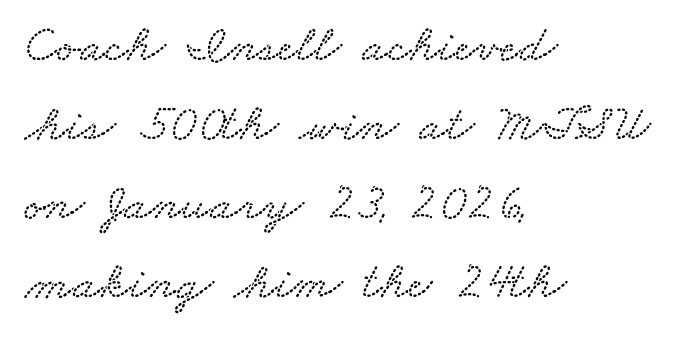
Horizontal bands of white between lines are of average thickness. The rag falls on the right side of this text block. Letter spacing: default. Type without underlining. Do the characters align in a grid? No, the font is proportional.
